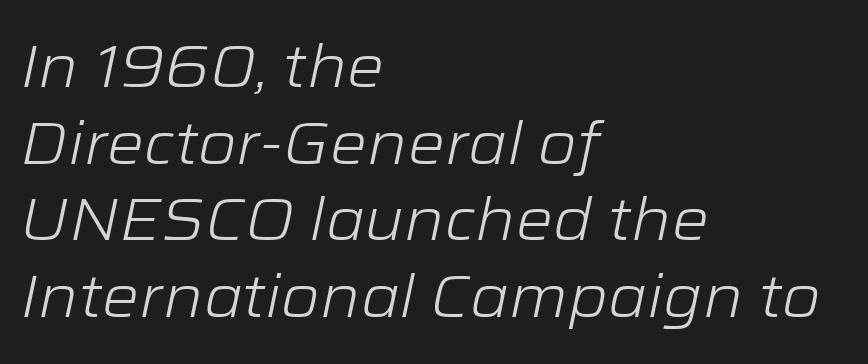
Q: Is the text bold? A: No.
Q: Is the text italic (slanted)? A: Yes, it leans right by about 12 degrees.
Q: Is the text underlined? A: No.
Q: How is the paragraph aligned? A: Left-aligned.
Q: Is the spacing between letters normal or unusually wide? A: Normal.
Q: Is the spacing between lines tight, normal or loose? A: Normal.
Q: Width (condensed, normal, or wide)? A: Wide.
Q: Stroke contrast? A: Low.
Q: x-height? A: Medium.
Q: Monospaced? A: No.
